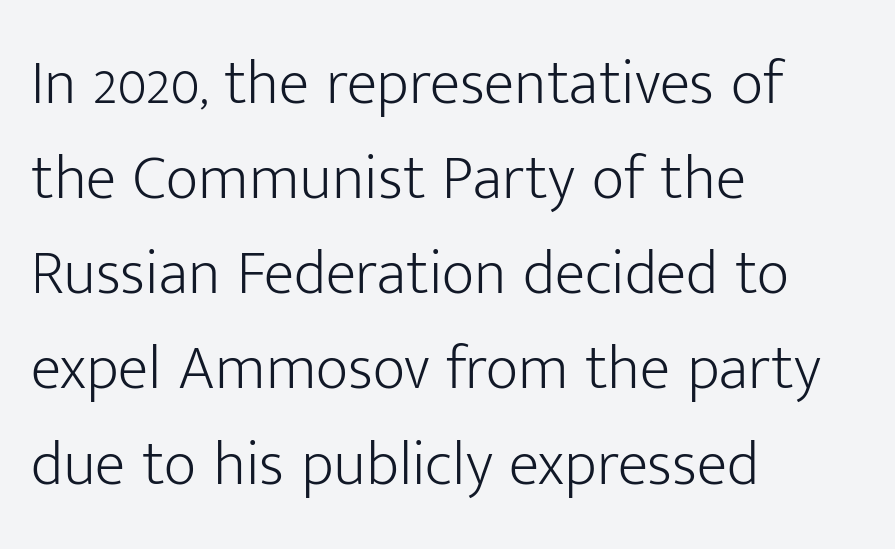
The image shows 63 px light sans-serif type, upright; set left-aligned, normal line spacing (1.51x), normal letter spacing, not underlined; low stroke contrast and a medium x-height.
